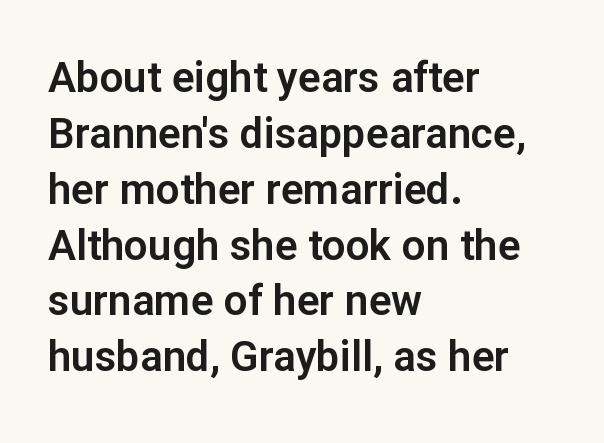
{"serif": "no", "italic": "no", "width": "normal", "stroke_contrast": "low", "x_height": "medium", "monospaced": "no", "underline": "no", "align": "left", "line_spacing": "normal", "line_spacing_ratio": 1.33, "letter_spacing": "normal", "letter_spacing_em": 0.0, "glyph_px": 42}
